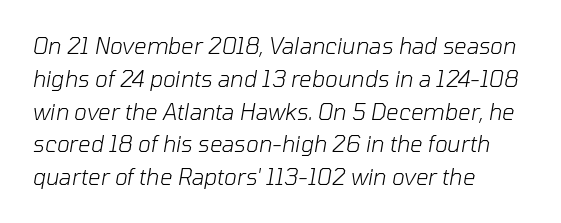
{"italic": "yes", "lean": "right", "slant_degrees": 10, "bold": "no", "underline": "no", "align": "left", "line_spacing": "normal", "line_spacing_ratio": 1.49, "letter_spacing": "normal", "letter_spacing_em": 0.0, "glyph_px": 22}
